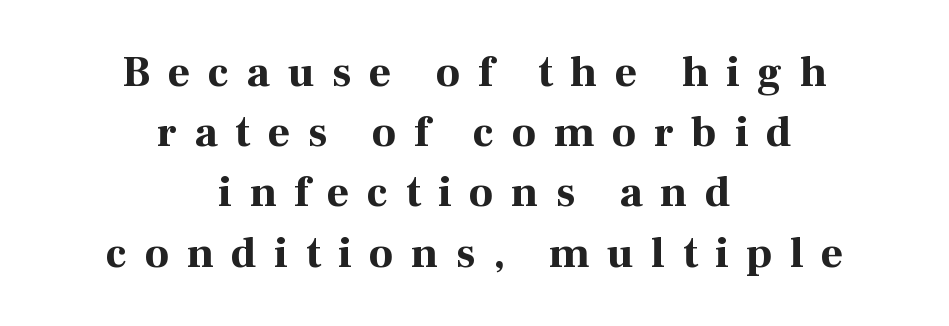
This rendering employs a face with finishing strokes, i.e., a serif. Thick stems and heavy bowls — unmistakably bold. Baseline-to-baseline distance is the conventional proportion of letter height. Is the letter spacing exaggerated? Yes — the characters are pushed far apart. Posture: straight, roman, zero tilt.
